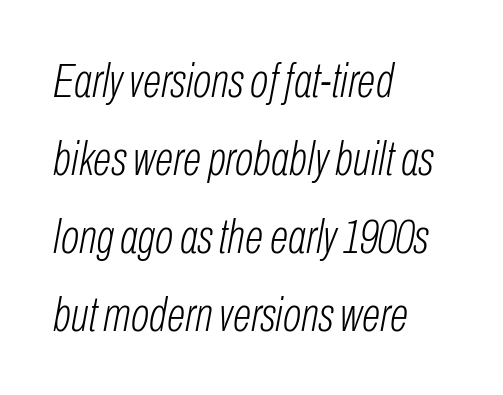
The image shows 49 px light, condensed type, italic (leaning right); set left-aligned, normal line spacing (1.59x), normal letter spacing, not underlined; low stroke contrast and a medium x-height.
